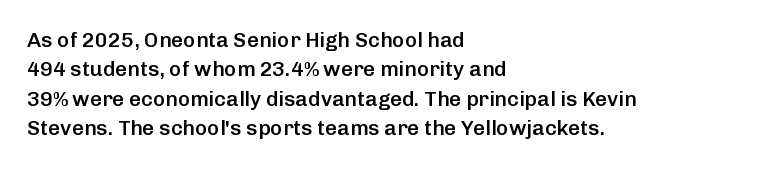
The space between consecutive lines is moderate. Its strokes are somewhat broadened, the hallmark of semibold type. Tracking value appears to be zero — textbook default spacing. These lines are set flush left with a ragged right edge. Underlining? Definitely not there. If you drew a line through each stem, it would be perfectly vertical.
